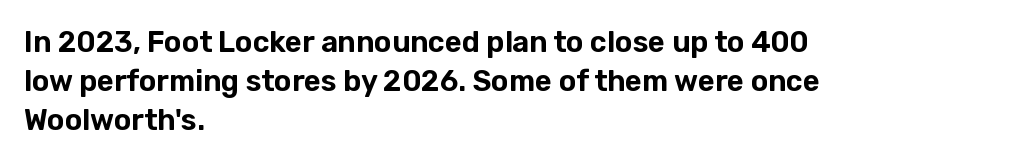
Nobody touched the tracking dial on this one. Words float on clear page, feet unadorned. The letters stand straight up with perfectly vertical stems. The face used here is proportionally spaced, like ordinary book or web type.
